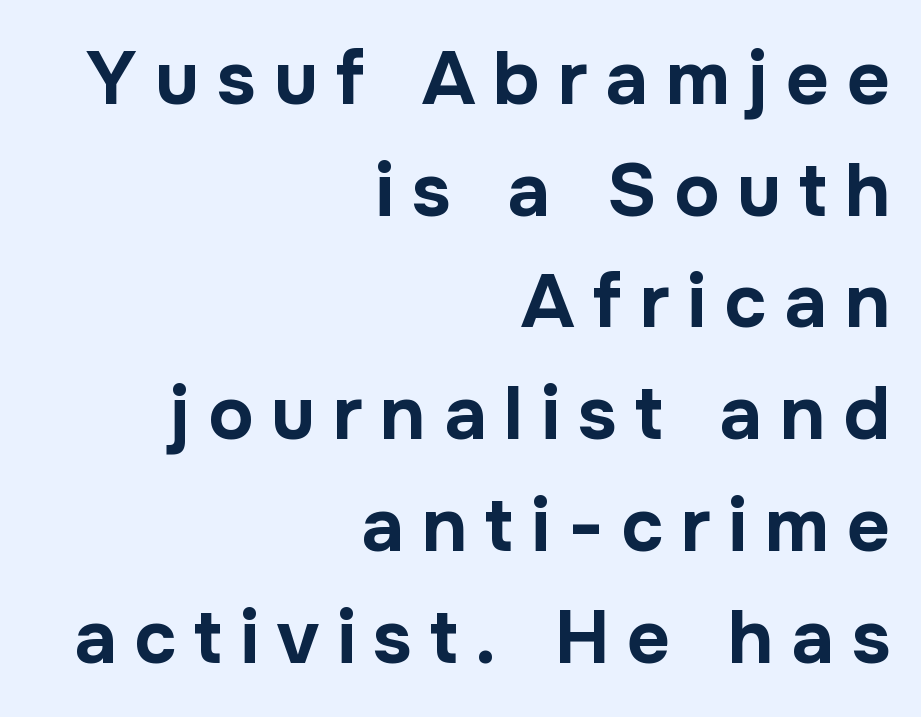
The image shows 75 px bold sans-serif type, upright; set right-aligned, normal line spacing (1.49x), unusually wide letter spacing (+0.24 em), not underlined; low stroke contrast and a medium x-height.
